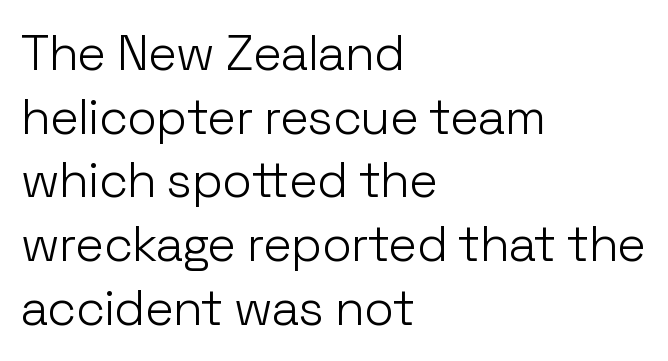
Reading down the column, the eye jumps a familiar distance to each next line. No italicization has been applied; the sample stays upright. The glyphs in this specimen are sans serif. The font sits on the lighter half of the weight spectrum, regular included.
